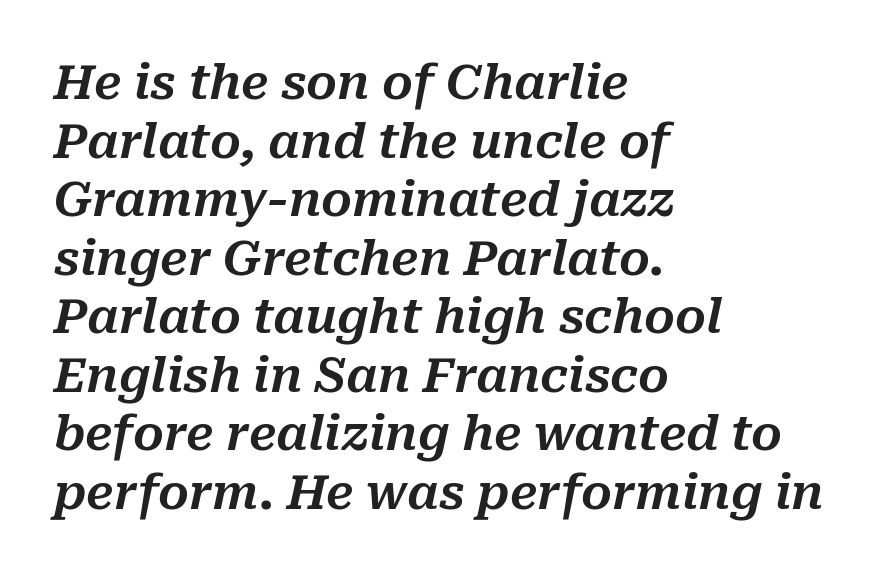
The image shows 48 px text type, italic (leaning right); set left-aligned, line spacing 1.22x, normal letter spacing, not underlined; medium stroke contrast and a medium x-height.
